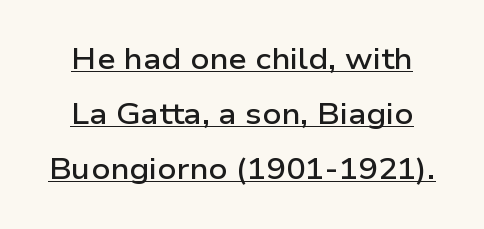
{"serif": "no", "italic": "no", "bold": "semi", "weight": "semibold", "width": "wide", "stroke_contrast": "low", "x_height": "medium", "monospaced": "no", "underline": "yes", "align": "center", "line_spacing_ratio": 1.89, "letter_spacing": "normal", "letter_spacing_em": 0.0, "glyph_px": 29}
